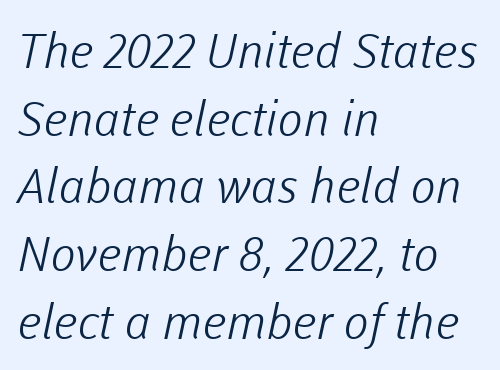
{"serif": "no", "bold": "no", "weight": "light", "width": "normal", "stroke_contrast": "low", "x_height": "medium", "monospaced": "no", "underline": "no", "align": "left", "line_spacing": "normal", "line_spacing_ratio": 1.41, "letter_spacing": "normal", "letter_spacing_em": 0.0, "glyph_px": 48}
